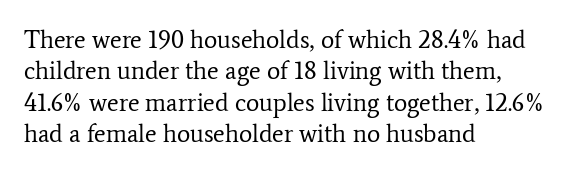
No letter is thick-stroked: the sample isn't bold. This is roman type, the default non-slanted kind. One glance says typical: line gaps are just what's usual. Plain, unruled lines of type. This sample is left-justified, so line endings fall wherever the words run out.
